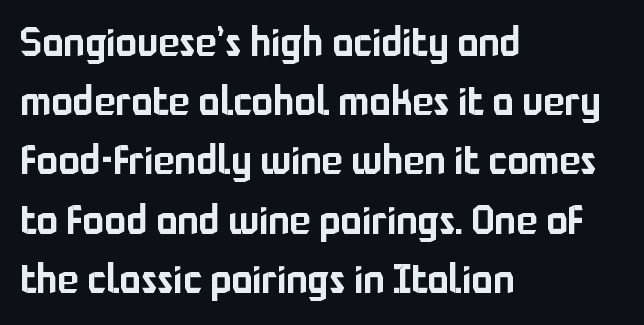
Q: Is the text italic (slanted)? A: No, it is upright.
Q: Is the typeface a serif or a sans-serif typeface? A: Sans-serif.
Q: Is the text underlined? A: No.
Q: How is the paragraph aligned? A: Left-aligned.
Q: Is the spacing between letters normal or unusually wide? A: Normal.
Q: Is the spacing between lines tight, normal or loose? A: Normal.
Q: Width (condensed, normal, or wide)? A: Normal.
Q: Stroke contrast? A: Low.
Q: x-height? A: Medium.
Q: Monospaced? A: No.
